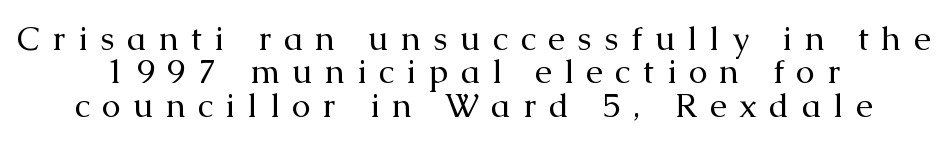
{"serif": "yes", "italic": "no", "bold": "no", "weight": "regular", "width": "normal", "stroke_contrast": "medium", "x_height": "medium", "monospaced": "no", "underline": "no", "align": "center", "line_spacing": "tight", "line_spacing_ratio": 0.98, "letter_spacing": "wide", "letter_spacing_em": 0.36, "glyph_px": 34}
